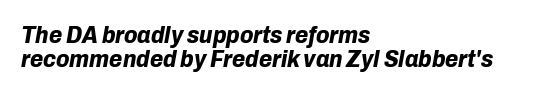
The image shows 24 px bold type, italic (leaning right); set left-aligned, tight line spacing (1.02x), normal letter spacing, not underlined.
